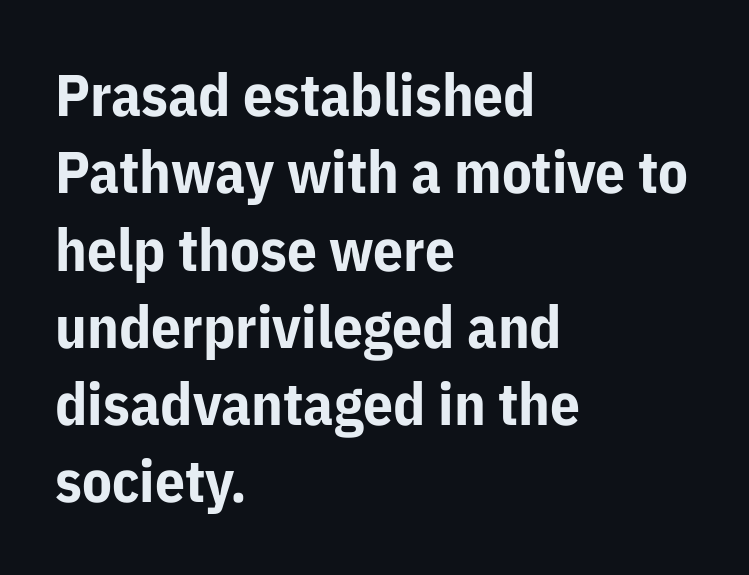
Posture: straight, roman, zero tilt. Are there feet on the stems? There aren't — it's a sans. Words float on clear page, feet unadorned. Where is the straight margin? On the left.
